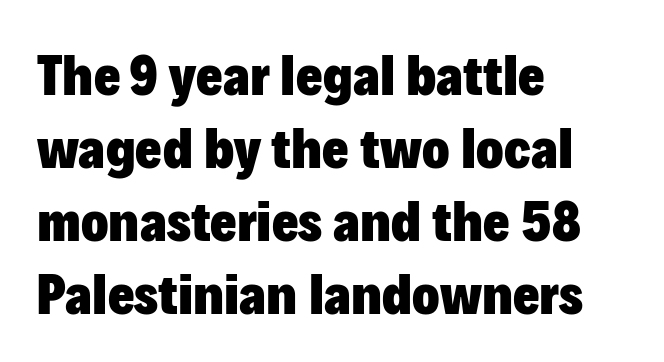
Q: Is the text bold? A: Yes.
Q: Is the text italic (slanted)? A: No, it is upright.
Q: Is the typeface a serif or a sans-serif typeface? A: Sans-serif.
Q: Is the text underlined? A: No.
Q: How is the paragraph aligned? A: Left-aligned.
Q: Is the spacing between letters normal or unusually wide? A: Normal.
Q: Is the spacing between lines tight, normal or loose? A: Normal.
Q: Width (condensed, normal, or wide)? A: Normal.
Q: Stroke contrast? A: Low.
Q: x-height? A: Medium.
Q: Monospaced? A: No.
